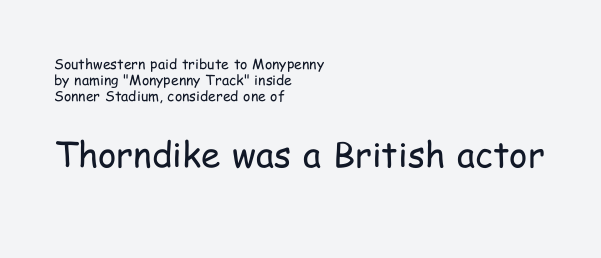
{"serif": "no", "italic": "no", "bold": "no", "weight": "regular", "width": "condensed", "stroke_contrast": "low", "x_height": "medium", "monospaced": "no", "underline": "no", "align": "left", "line_spacing": "tight", "line_spacing_ratio": 1.15, "letter_spacing": "normal", "letter_spacing_em": 0.0, "larger_block": "second", "size_ratio": 2.5, "glyph_px": 35}
